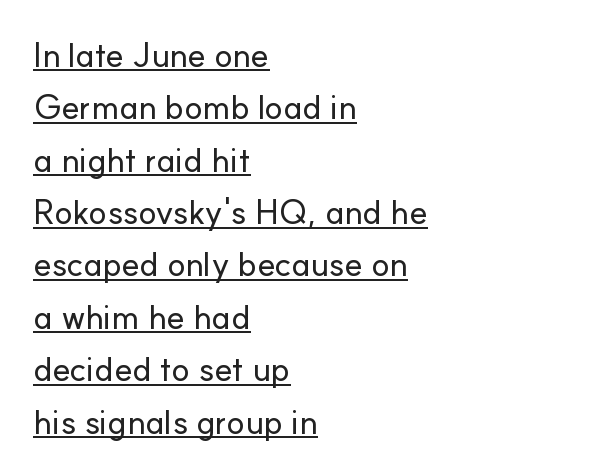
The image shows 34 px sans-serif type, upright; set left-aligned, normal line spacing (1.54x), normal letter spacing, underlined; low stroke contrast and a small x-height.
